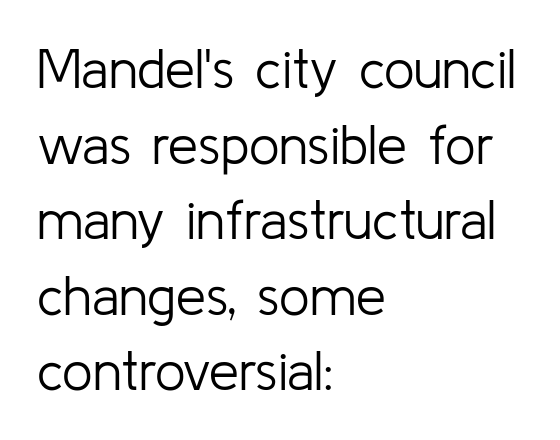
Q: Is the text bold? A: No.
Q: Is the text italic (slanted)? A: No, it is upright.
Q: Is the typeface a serif or a sans-serif typeface? A: Sans-serif.
Q: Is the text underlined? A: No.
Q: How is the paragraph aligned? A: Left-aligned.
Q: Is the spacing between letters normal or unusually wide? A: Normal.
Q: Is the spacing between lines tight, normal or loose? A: Normal.
Q: Width (condensed, normal, or wide)? A: Normal.
Q: Stroke contrast? A: Low.
Q: x-height? A: Medium.
Q: Monospaced? A: No.
